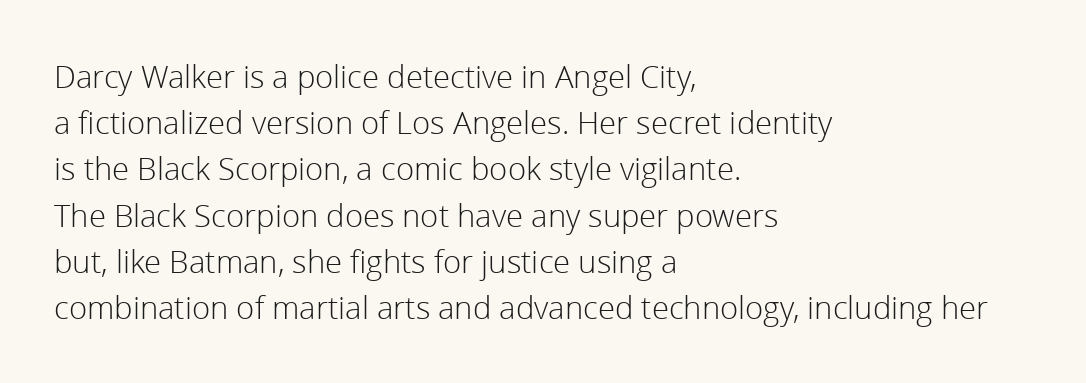
The image shows 31 px light sans-serif type, upright; set left-aligned, normal line spacing (1.49x), normal letter spacing, not underlined; a medium x-height.
